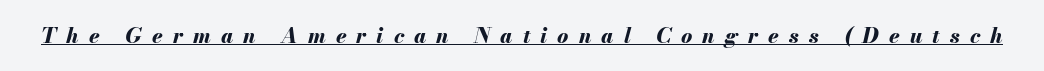
The glyphs are accompanied by a horizontal stroke just below them. Heft: maximum for text — a bold. The specimen reads as italic at a glance. The passage shown has open, widely tracked lettering throughout.
